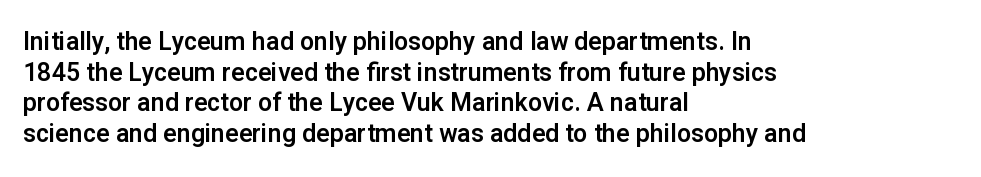
{"italic": "no", "underline": "no", "align": "left", "line_spacing_ratio": 1.23, "letter_spacing": "normal", "letter_spacing_em": 0.0, "glyph_px": 25}
